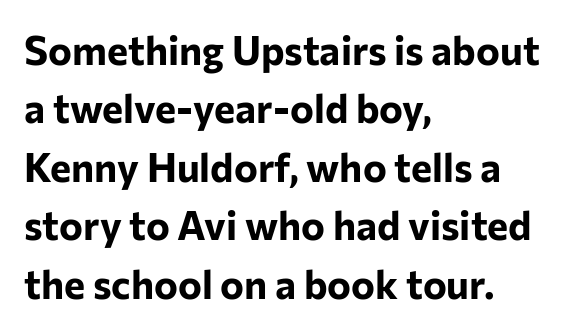
{"serif": "no", "italic": "no", "bold": "yes", "weight": "bold", "width": "normal", "stroke_contrast": "low", "x_height": "medium", "monospaced": "no", "underline": "no", "align": "left", "line_spacing": "normal", "line_spacing_ratio": 1.46, "letter_spacing": "normal", "letter_spacing_em": 0.0, "glyph_px": 40}
